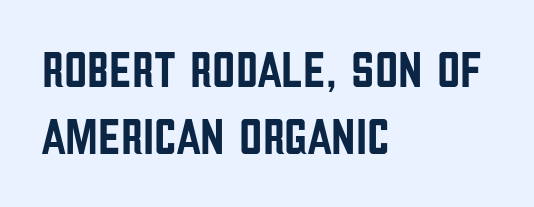
The image shows 51 px condensed sans-serif type, upright; set left-aligned, normal line spacing (1.32x), normal letter spacing, not underlined; low stroke contrast and a large x-height.
